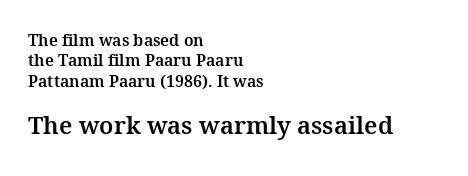
{"italic": "no", "underline": "no", "align": "left", "line_spacing": "normal", "line_spacing_ratio": 1.27, "letter_spacing": "normal", "letter_spacing_em": 0.0, "larger_block": "second", "size_ratio": 1.5, "glyph_px": 24}
